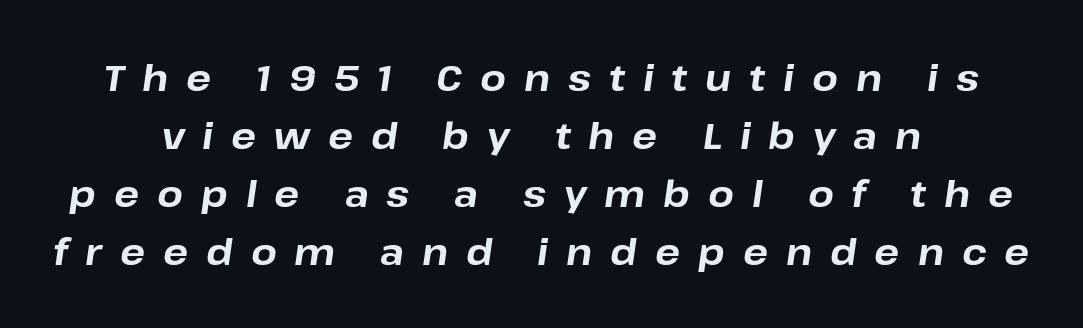
The image shows 37 px bold type, italic (leaning right); set centered, normal line spacing (1.57x), unusually wide letter spacing (+0.48 em), not underlined; low stroke contrast and a medium x-height.
